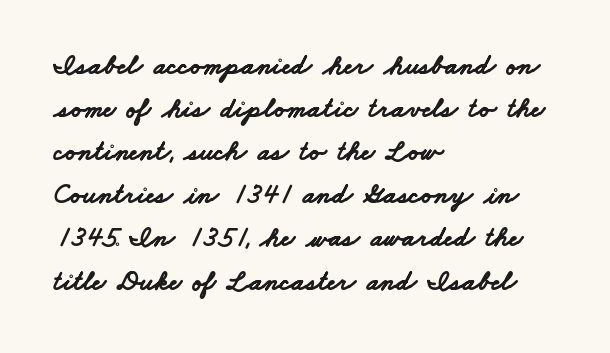
The passage shown has conventional tracking throughout. Casual observation: everything's shoved over to the left. A typesetter would call this proportional, since set widths differ per character. The space between consecutive lines is moderate.
